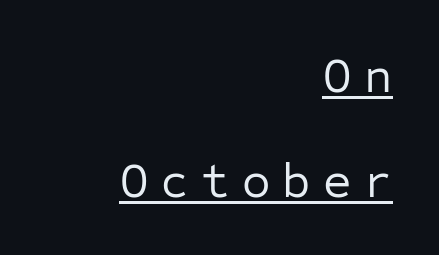
{"serif": "no", "italic": "no", "bold": "no", "weight": "regular", "width": "normal", "stroke_contrast": "low", "x_height": "medium", "monospaced": "yes", "underline": "yes", "align": "right", "line_spacing": "loose", "line_spacing_ratio": 2.14, "letter_spacing": "wide", "letter_spacing_em": 0.25, "glyph_px": 49}
